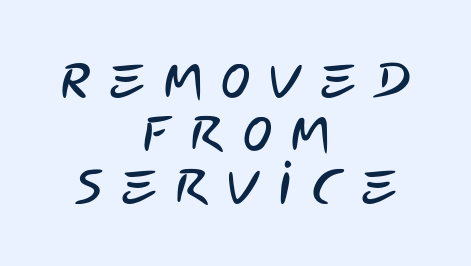
This sample has the flowing, uneven cadence of proportional lettering. Each letter's strokes conclude bluntly, with no projecting serifs. Decoration check: the copy has no underline. The setting favours the middle, as headings and verse often do. Tracking here is generous; glyphs stand well apart from one another.
